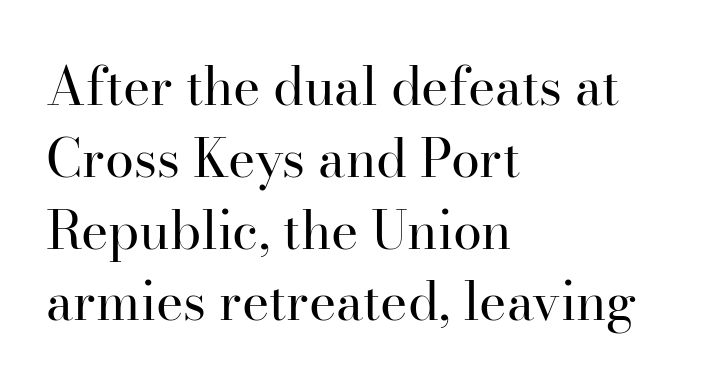
If you drew a ruler down the left edge, every line would touch it. Between one letter and the next there's only the usual sliver of space. Observe the serifs anchoring each vertical stroke in this sample. The face used here is proportionally spaced, like ordinary book or web type.
